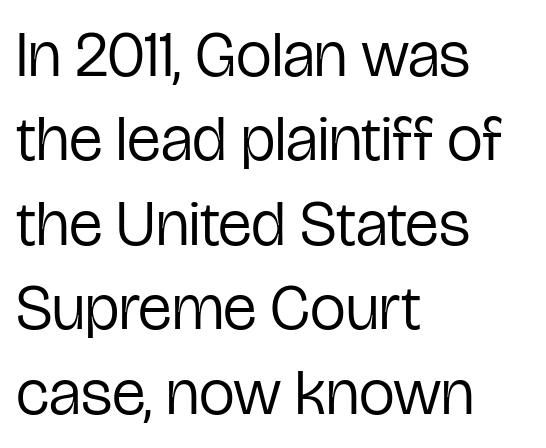
{"serif": "no", "italic": "no", "bold": "no", "weight": "regular", "width": "condensed", "stroke_contrast": "low", "x_height": "medium", "monospaced": "no", "underline": "no", "align": "left", "line_spacing": "normal", "line_spacing_ratio": 1.32, "letter_spacing": "normal", "letter_spacing_em": 0.0, "glyph_px": 64}
